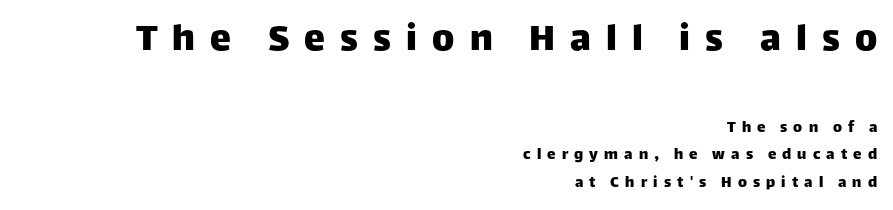
Inter-character spacing is expanded well beyond the font's built-in metrics. Do the characters align in a grid? No, the font is proportional. Check where the strokes stop: nothing finishes them off — pure sans. Students, observe: this is what conventionally led text looks like.
